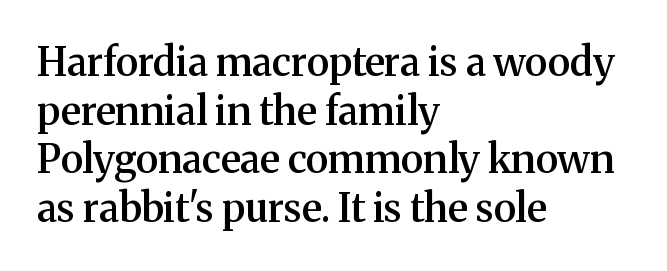
The image shows 39 px semibold serif type, upright; set left-aligned, normal line spacing (1.25x), normal letter spacing, not underlined; medium stroke contrast and a medium x-height.
